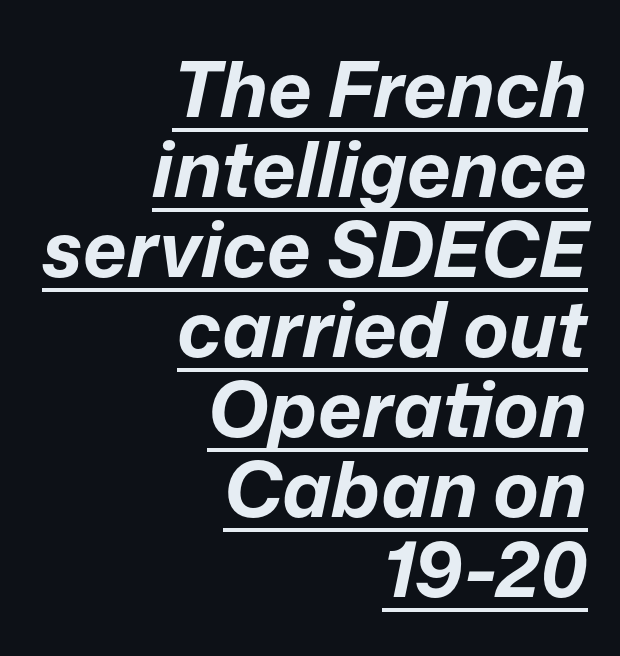
A rule runs beneath these lines of type. Proportional: the letters do not fall into vertical columns. Default kerning and tracking; the words read as compact shapes. A flush-right, rag-left setting is used for this passage.
